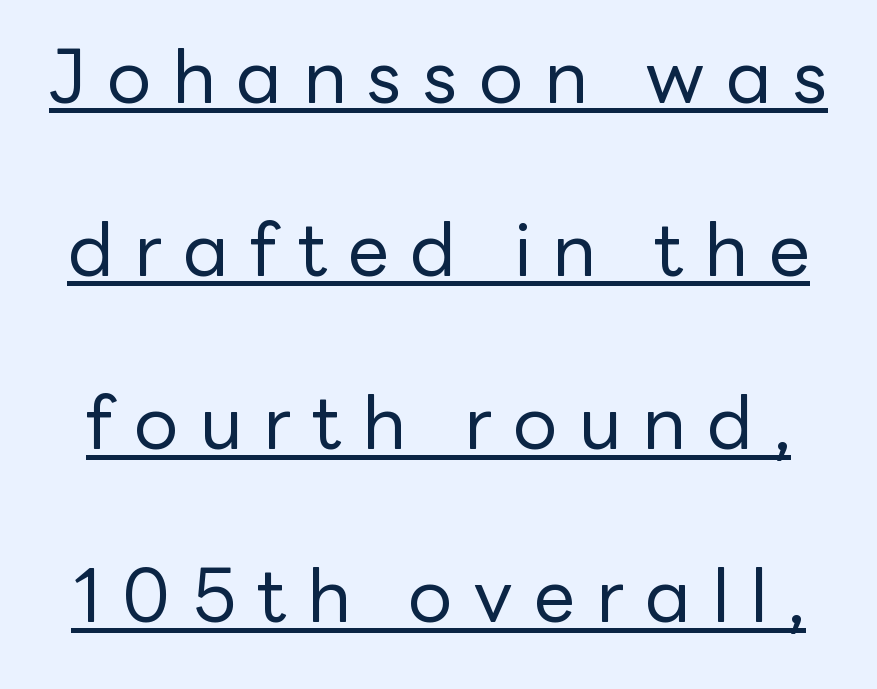
Q: Is the text bold? A: No.
Q: Is the text italic (slanted)? A: No, it is upright.
Q: Is the typeface a serif or a sans-serif typeface? A: Sans-serif.
Q: Is the text underlined? A: Yes.
Q: Is the spacing between letters normal or unusually wide? A: Unusually wide.
Q: Is the spacing between lines tight, normal or loose? A: Loose.
Q: Width (condensed, normal, or wide)? A: Normal.
Q: Stroke contrast? A: Low.
Q: x-height? A: Medium.
Q: Monospaced? A: No.
